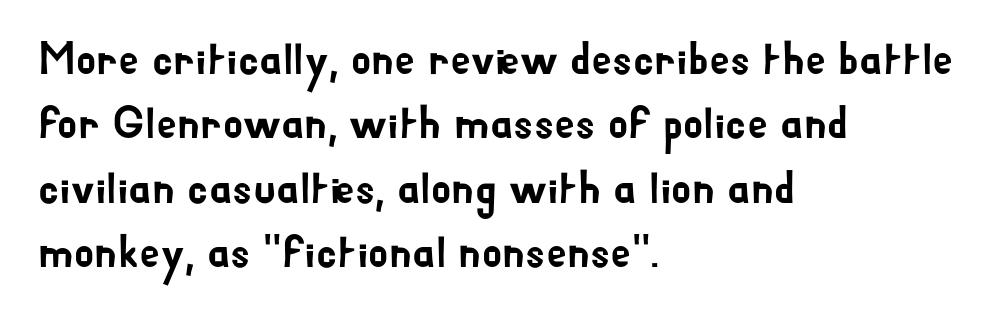
{"serif": "no", "italic": "no", "width": "normal", "stroke_contrast": "low", "x_height": "small", "monospaced": "no", "underline": "no", "align": "left", "line_spacing": "normal", "line_spacing_ratio": 1.4, "letter_spacing": "normal", "letter_spacing_em": 0.0, "glyph_px": 46}
